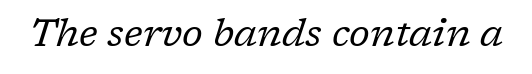
{"serif": "yes", "italic": "yes", "lean": "right", "slant_degrees": 17, "bold": "no", "weight": "regular", "width": "normal", "stroke_contrast": "low", "x_height": "medium", "monospaced": "no", "underline": "no", "letter_spacing": "normal", "letter_spacing_em": 0.0, "glyph_px": 39}
